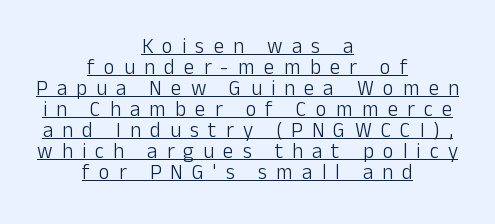
The image shows 21 px text type, upright; set centered, tight line spacing (1.0x), unusually wide letter spacing (+0.43 em), underlined.
